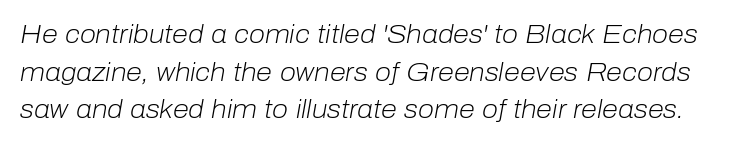
Baseline-to-baseline distance is the conventional proportion of letter height. Here the glyphs are tracked normally, forming tight word shapes. Letters have the restrained weight of plain body copy at most. Emphasis-style slanted type is in use.
